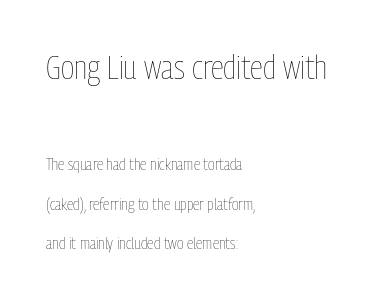
Is this a fixed-width face? No — the glyphs have proportional, varying widths. This sample uses plain, unmodified letter spacing. You can tell it's not italic because the verticals are truly vertical. This rendering features lettering with no underline.
